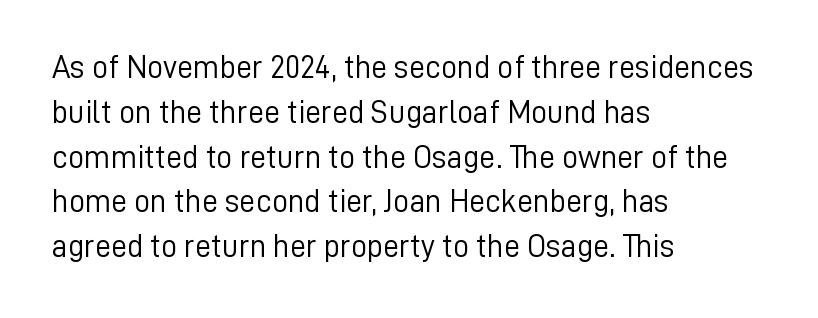
{"serif": "no", "italic": "no", "bold": "no", "weight": "light", "width": "normal", "stroke_contrast": "low", "x_height": "medium", "monospaced": "no", "underline": "no", "align": "left", "line_spacing": "normal", "line_spacing_ratio": 1.4, "letter_spacing": "normal", "letter_spacing_em": 0.0, "glyph_px": 32}
